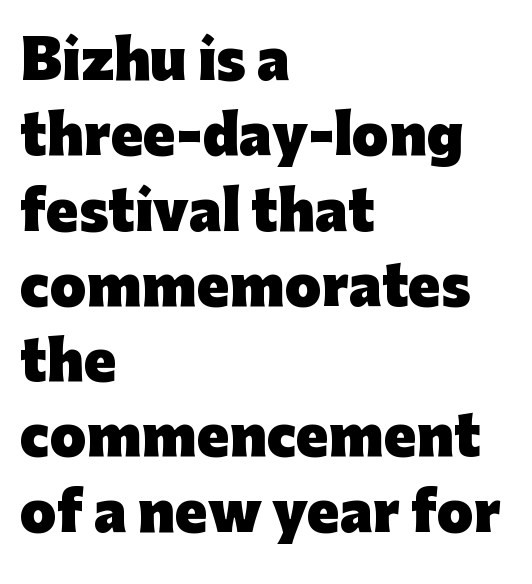
{"serif": "no", "italic": "no", "bold": "yes", "weight": "heavy", "width": "normal", "stroke_contrast": "low", "x_height": "medium", "monospaced": "no", "underline": "no", "align": "left", "line_spacing": "normal", "line_spacing_ratio": 1.42, "letter_spacing": "normal", "letter_spacing_em": 0.0, "glyph_px": 53}
